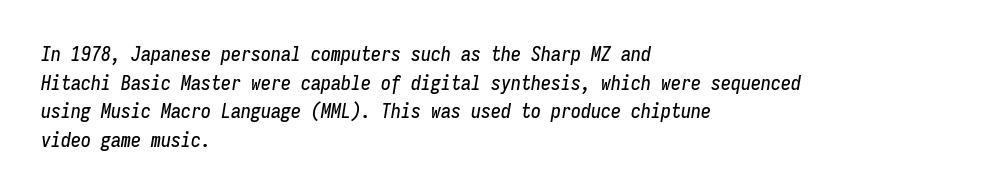
The image shows 20 px text type, italic (leaning right); set left-aligned, normal line spacing (1.43x), normal letter spacing, not underlined.
